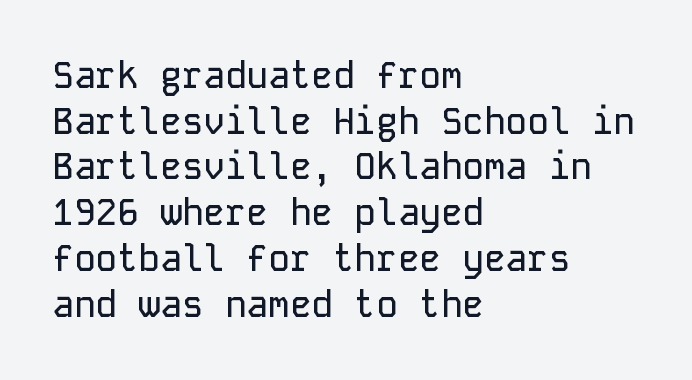
{"serif": "no", "italic": "no", "width": "normal", "stroke_contrast": "low", "x_height": "medium", "monospaced": "yes", "underline": "no", "align": "left", "line_spacing": "normal", "line_spacing_ratio": 1.27, "letter_spacing": "normal", "letter_spacing_em": 0.0, "glyph_px": 36}
